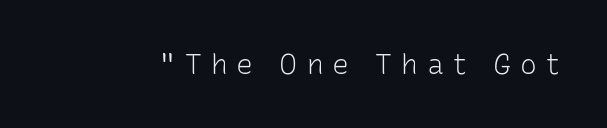
{"serif": "no", "italic": "no", "bold": "no", "weight": "light", "width": "normal", "stroke_contrast": "low", "x_height": "medium", "monospaced": "no", "underline": "no", "letter_spacing": "wide", "letter_spacing_em": 0.32, "glyph_px": 28}
